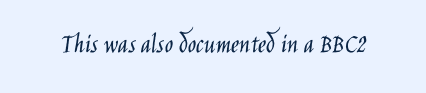
Q: Is the text bold? A: No.
Q: Is the text italic (slanted)? A: Yes.
Q: Is the typeface a serif or a sans-serif typeface? A: Sans-serif.
Q: Is the text underlined? A: No.
Q: Is the spacing between letters normal or unusually wide? A: Normal.
Q: Width (condensed, normal, or wide)? A: Condensed.
Q: Stroke contrast? A: Low.
Q: x-height? A: Large.
Q: Monospaced? A: No.
